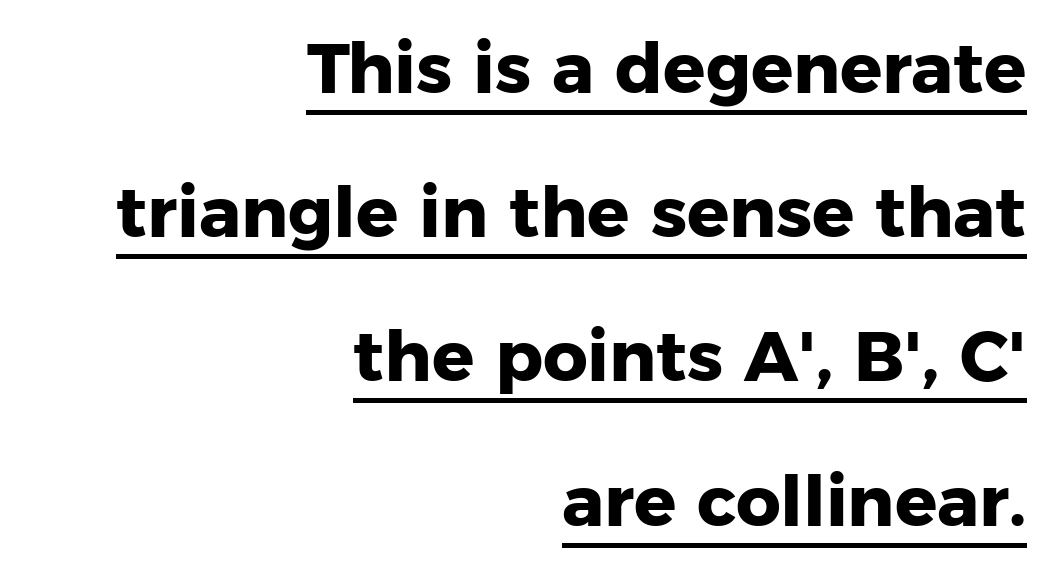
A sans-serif font was chosen for this passage. Like a heading marked for emphasis, these lines bear an underscore. The lines are quadded right. The letters advance in unequal steps, a hallmark of proportional type. Rows of type keep a wide berth in the vertical direction. The letters are bold, with thick, heavy strokes.
